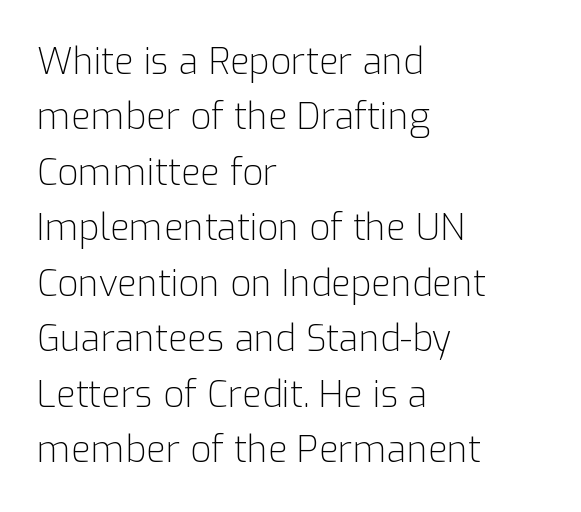
{"serif": "no", "italic": "no", "bold": "no", "weight": "light", "width": "normal", "stroke_contrast": "low", "x_height": "medium", "monospaced": "no", "underline": "no", "align": "left", "line_spacing": "normal", "line_spacing_ratio": 1.54, "letter_spacing": "normal", "letter_spacing_em": 0.0, "glyph_px": 36}
